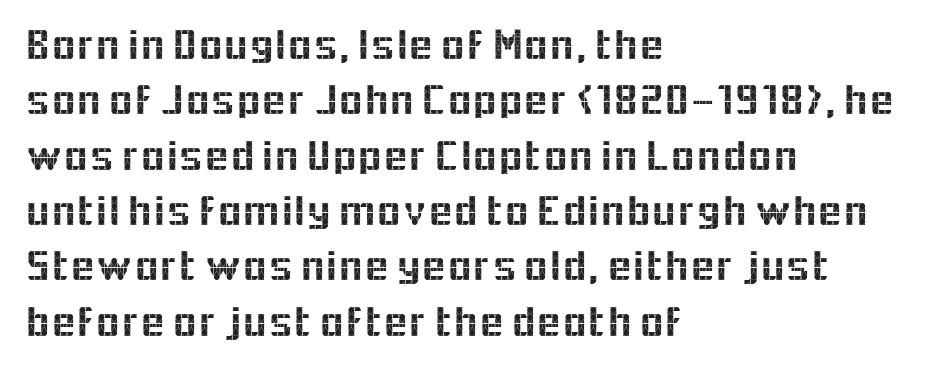
Do the characters align in a grid? No, the font is proportional. Rule under the text: the space is simply empty. Examine the stroke ends and you'll find no serifs. Is the block centered? No — it sits flush against the left margin.
